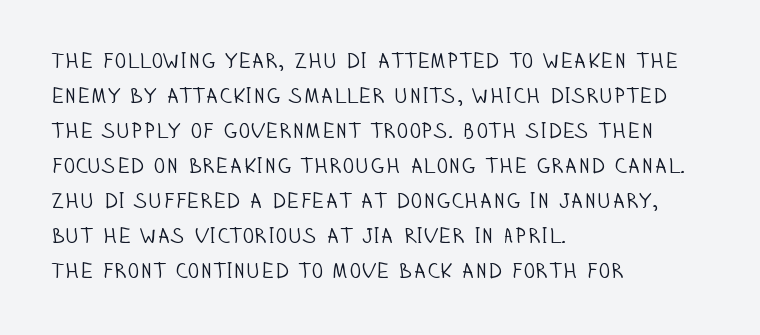
Q: Is the text bold? A: No.
Q: Is the text italic (slanted)? A: No, it is upright.
Q: Is the text underlined? A: No.
Q: How is the paragraph aligned? A: Left-aligned.
Q: Is the spacing between letters normal or unusually wide? A: Normal.
Q: Is the spacing between lines tight, normal or loose? A: Normal.
